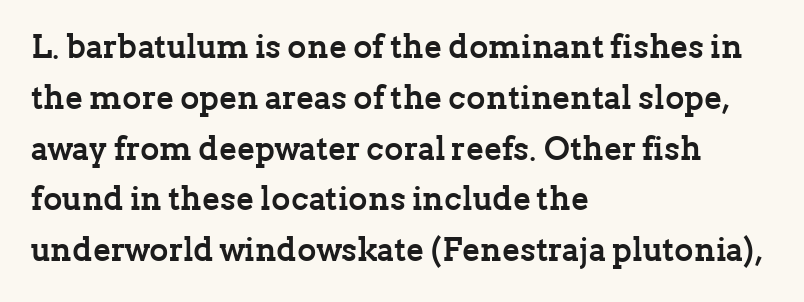
The image shows 33 px semibold serif type, upright; set left-aligned, normal line spacing (1.54x), normal letter spacing, not underlined; low stroke contrast and a medium x-height.
